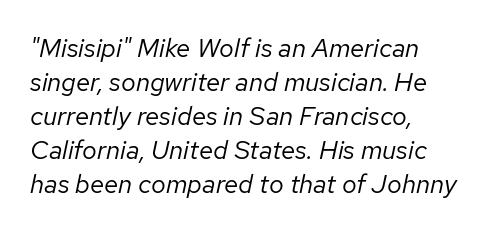
Summary of weight: not heavy and not bold. The gaps between neighbouring characters are ordinary and unremarkable. Lines of text with bare space underneath. The block of text has a typical density, with ordinary space between rows. Characters are canted at an angle relative to the baseline's perpendicular.
